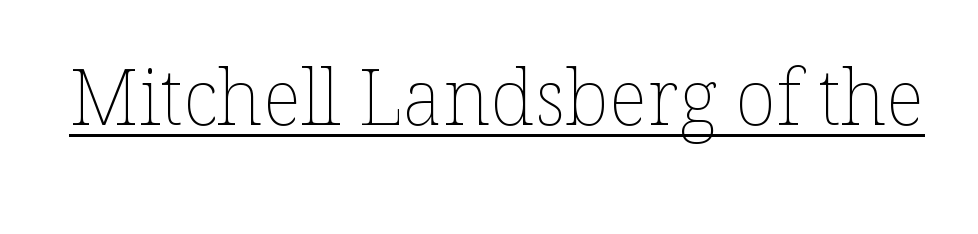
The image shows 77 px thin type, upright; set normal letter spacing, underlined; low stroke contrast and a medium x-height.
